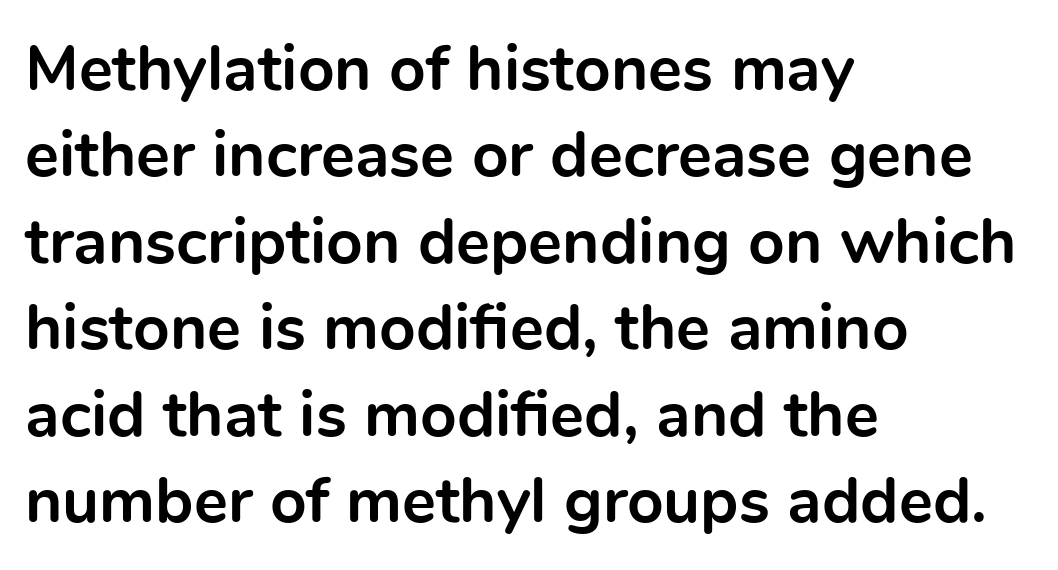
{"serif": "no", "italic": "no", "bold": "yes", "weight": "bold", "width": "normal", "x_height": "medium", "monospaced": "no", "underline": "no", "align": "left", "line_spacing": "normal", "line_spacing_ratio": 1.35, "letter_spacing": "normal", "letter_spacing_em": 0.0, "glyph_px": 64}
